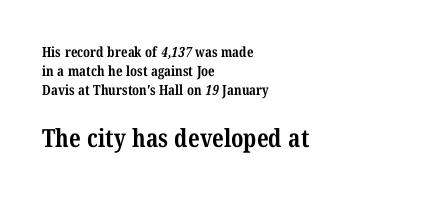
Q: Is the text bold? A: Yes.
Q: Is the text underlined? A: No.
Q: How is the paragraph aligned? A: Left-aligned.
Q: Is the spacing between letters normal or unusually wide? A: Normal.
Q: Is the spacing between lines tight, normal or loose? A: Normal.
Q: Which block of text is set in a larger size, the first (top) or the second (bottom)? A: The second (bottom) one.
